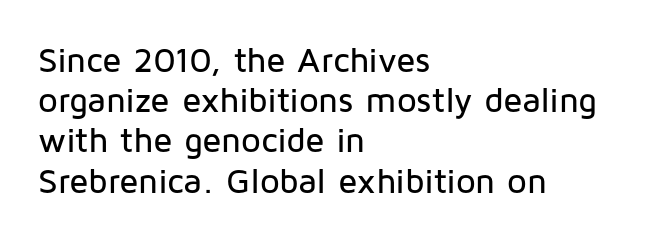
The image shows 35 px sans-serif type, upright; set left-aligned, tight line spacing (1.15x), normal letter spacing, not underlined; low stroke contrast and a medium x-height.
